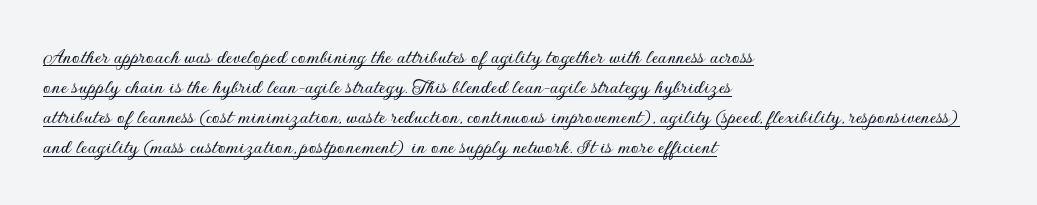
Characters follow at the spacing the type designer built in. The ragged edge is on the right, which tells us the setting is flush left. A baseline rule has been typeset under these characters. The block of text has a typical density, with ordinary space between rows.
